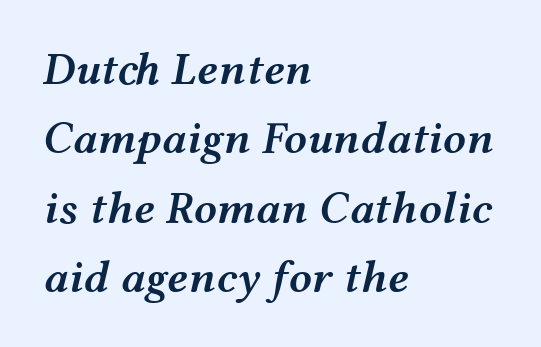
Q: Is the text bold? A: Semi-bold.
Q: Is the text italic (slanted)? A: Yes, it leans right by about 12 degrees.
Q: Is the text underlined? A: No.
Q: How is the paragraph aligned? A: Left-aligned.
Q: Is the spacing between letters normal or unusually wide? A: Normal.
Q: Is the spacing between lines tight, normal or loose? A: Normal.
Q: Width (condensed, normal, or wide)? A: Wide.
Q: Stroke contrast? A: Medium.
Q: x-height? A: Medium.
Q: Monospaced? A: No.
